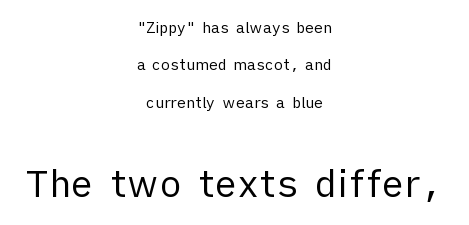
Quick note: not italic, upright. I'd call this a sans setting — the letters go barefoot. Does the copy run flush right? No — it is centered line by line. Stroke mass is kept to a normal reading level or below. Rows of type keep a wide berth in the vertical direction.
